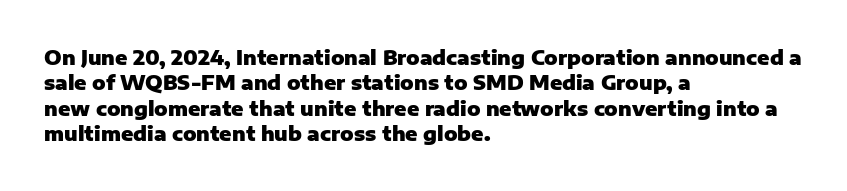
Characters follow at the spacing the type designer built in. What's the leading like? Ordinary, nothing unusual. Horizontal alignment here is leftward, the default for most running prose. The words here are not underlined. The typesetting leans heavy: a genuine bold.
